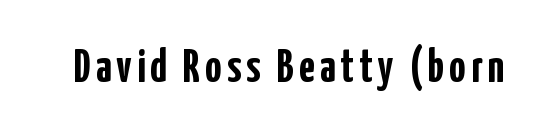
Q: Is the text bold? A: Yes.
Q: Is the text italic (slanted)? A: No, it is upright.
Q: Is the typeface a serif or a sans-serif typeface? A: Sans-serif.
Q: Is the text underlined? A: No.
Q: Width (condensed, normal, or wide)? A: Condensed.
Q: Stroke contrast? A: Low.
Q: x-height? A: Medium.
Q: Monospaced? A: No.
